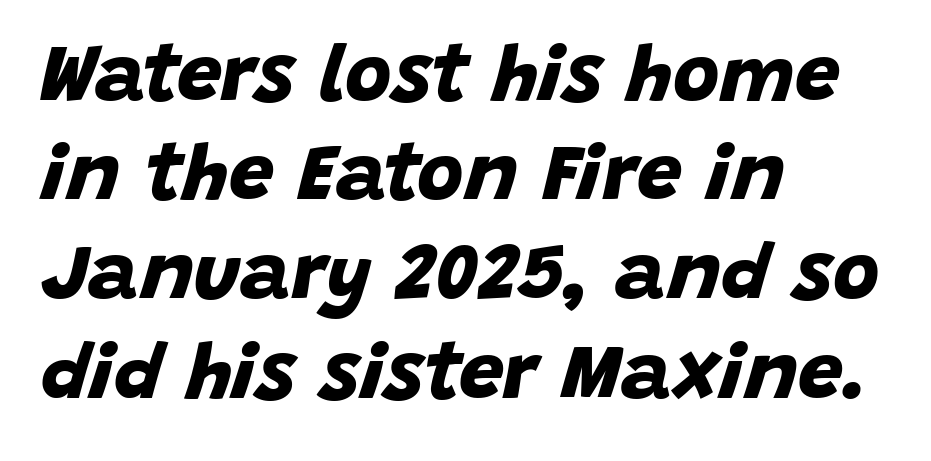
{"serif": "no", "bold": "yes", "weight": "bold", "width": "normal", "stroke_contrast": "low", "x_height": "large", "monospaced": "no", "underline": "no", "align": "left", "line_spacing_ratio": 1.24, "letter_spacing": "normal", "letter_spacing_em": 0.0, "glyph_px": 80}
